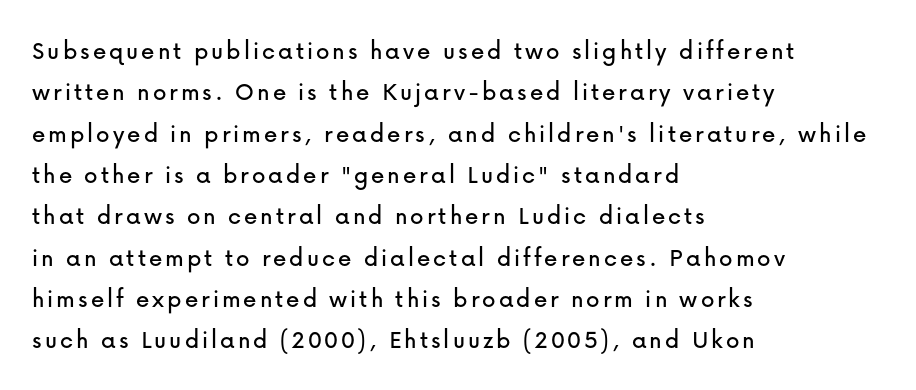
The image shows 27 px text type, upright; set left-aligned, normal line spacing (1.53x), not underlined.
